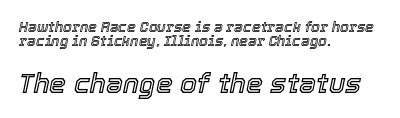
The image shows 27 px text type, italic (leaning right); set left-aligned, tight line spacing (0.97x), normal letter spacing, not underlined; the second (bottom) block is 1.93x larger.
